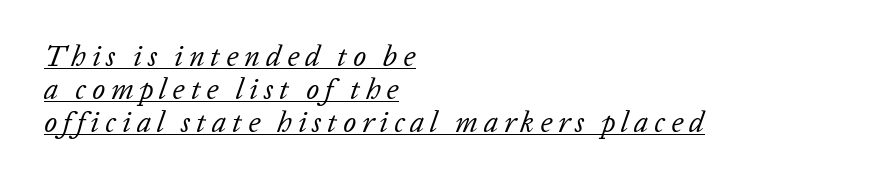
Q: Is the text bold? A: No.
Q: Is the text italic (slanted)? A: Yes, it leans right by about 20 degrees.
Q: Is the text underlined? A: Yes.
Q: How is the paragraph aligned? A: Left-aligned.
Q: Is the spacing between letters normal or unusually wide? A: Unusually wide.
Q: Is the spacing between lines tight, normal or loose? A: Tight.
Q: Width (condensed, normal, or wide)? A: Normal.
Q: Stroke contrast? A: Low.
Q: x-height? A: Medium.
Q: Monospaced? A: No.
